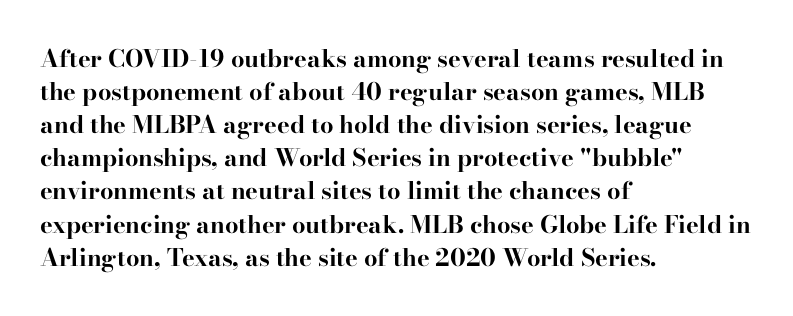
The image shows 24 px bold type, upright; set left-aligned, normal line spacing (1.38x), normal letter spacing, not underlined.
